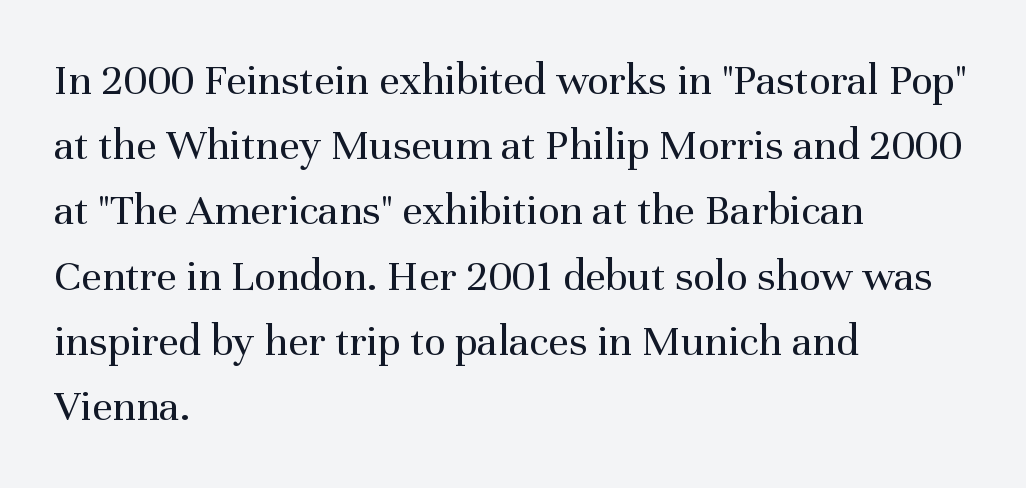
Q: Is the text bold? A: No.
Q: Is the text italic (slanted)? A: No, it is upright.
Q: Is the typeface a serif or a sans-serif typeface? A: Serif.
Q: Is the text underlined? A: No.
Q: How is the paragraph aligned? A: Left-aligned.
Q: Is the spacing between letters normal or unusually wide? A: Normal.
Q: Is the spacing between lines tight, normal or loose? A: Normal.
Q: Width (condensed, normal, or wide)? A: Normal.
Q: Stroke contrast? A: Medium.
Q: x-height? A: Medium.
Q: Monospaced? A: No.
